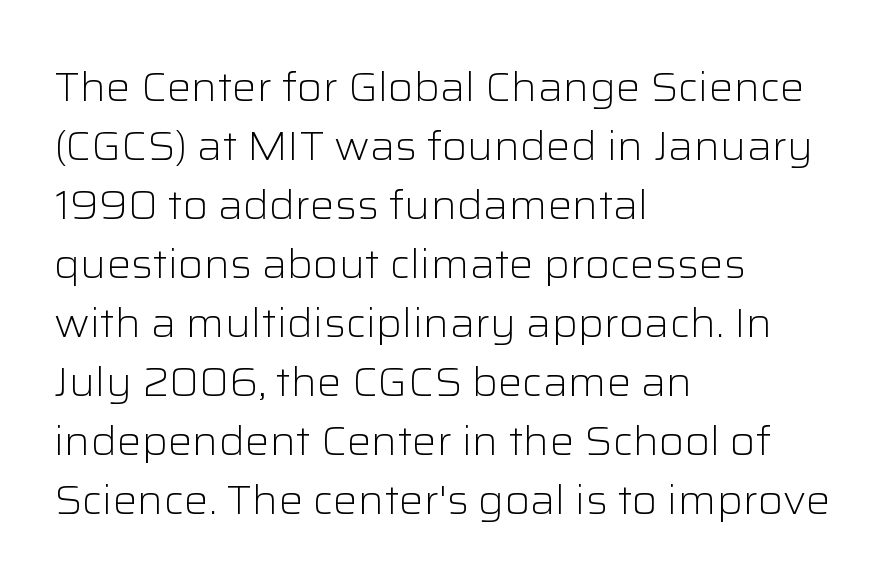
The image shows 41 px light sans-serif type, upright; set left-aligned, normal line spacing (1.44x), normal letter spacing, not underlined; low stroke contrast and a medium x-height.
